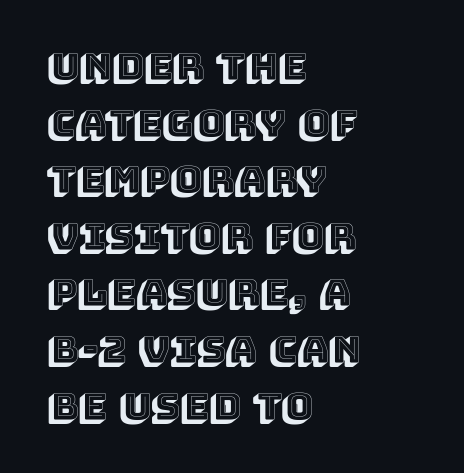
Does extra space separate the letters? No, they use regular spacing. A student would call this left alignment; a typographer would say flush left, rag right. Check under the words: just untouched page. This is roman type, the default non-slanted kind.
